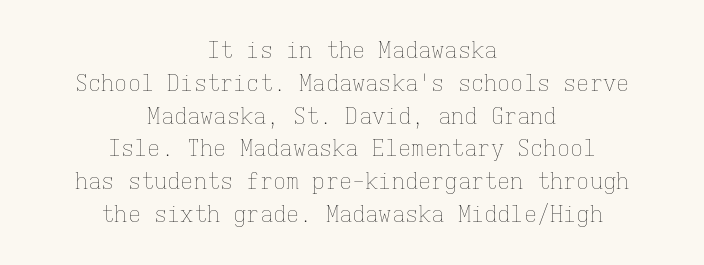
{"italic": "no", "bold": "no", "underline": "no", "align": "center", "line_spacing": "normal", "line_spacing_ratio": 1.49, "letter_spacing": "normal", "letter_spacing_em": 0.0, "glyph_px": 22}
